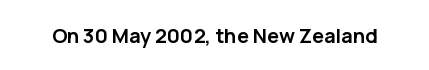
The rendering keeps characters at their native spacing. Underlining? Definitely not there. Nope, not italic — everything's standing straight. Set as a true bold cut, around the 700 mark.
